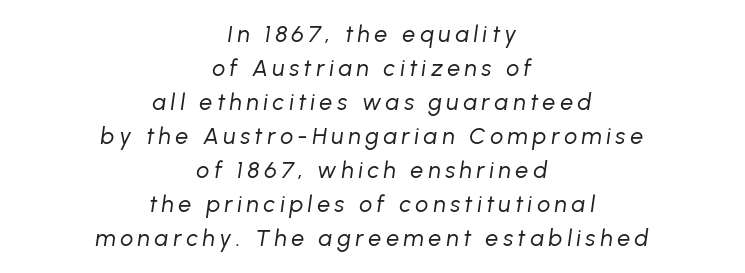
Q: Is the text bold? A: No.
Q: Is the text italic (slanted)? A: Yes, it leans right by about 8 degrees.
Q: Is the text underlined? A: No.
Q: How is the paragraph aligned? A: Centered.
Q: Is the spacing between letters normal or unusually wide? A: Unusually wide.
Q: Is the spacing between lines tight, normal or loose? A: Normal.
